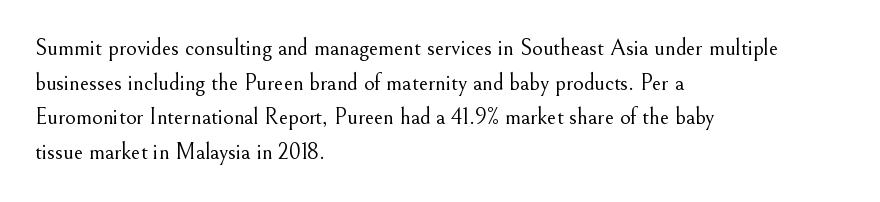
{"italic": "no", "bold": "no", "underline": "no", "align": "left", "line_spacing": "normal", "line_spacing_ratio": 1.51, "letter_spacing": "normal", "letter_spacing_em": 0.0, "glyph_px": 23}
